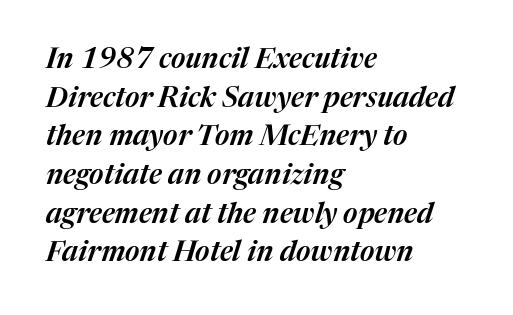
What stands out about the letter spacing? Nothing — it is the standard amount. Proportional: the letters do not fall into vertical columns. Designer's note — italics engaged. Anything drawn beneath the words? Only blank space.
